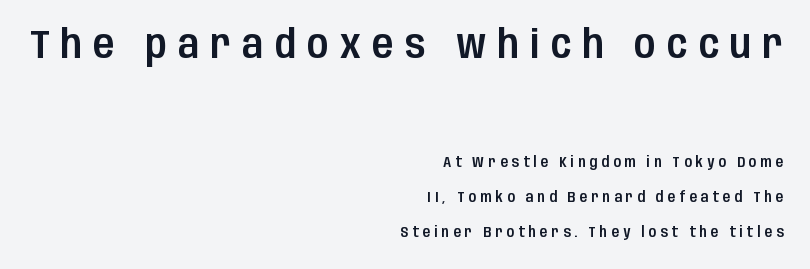
Right-aligned paragraph, ragged on the left. Character widths vary here, with narrow letters taking less room than wide ones. The face used here appears at its bigger size in the upper chunk. Horizontal bands of white between lines are thick stripes. Regarding serifs, this sample does without them. The horizontal fit of the characters is loose and conspicuously gappy.
